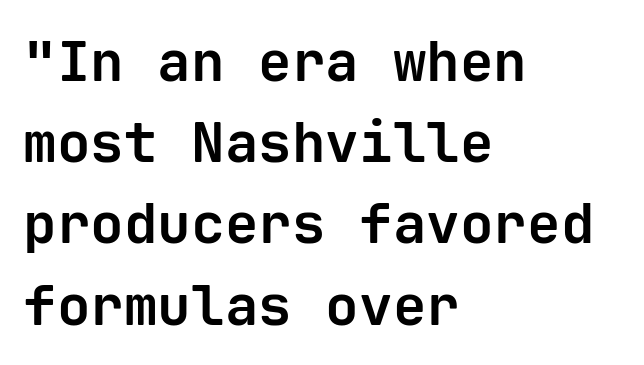
{"serif": "no", "italic": "no", "bold": "yes", "weight": "bold", "width": "normal", "stroke_contrast": "low", "x_height": "medium", "monospaced": "yes", "underline": "no", "align": "left", "line_spacing": "normal", "line_spacing_ratio": 1.45, "letter_spacing": "normal", "letter_spacing_em": 0.0, "glyph_px": 56}
